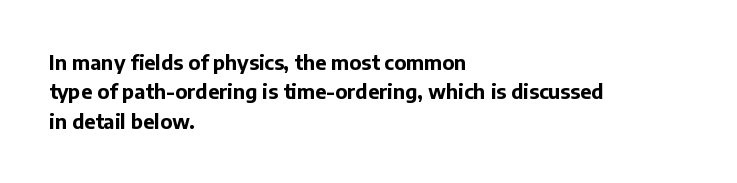
{"italic": "no", "bold": "yes", "underline": "no", "align": "left", "line_spacing": "normal", "line_spacing_ratio": 1.47, "letter_spacing": "normal", "letter_spacing_em": 0.0, "glyph_px": 20}
